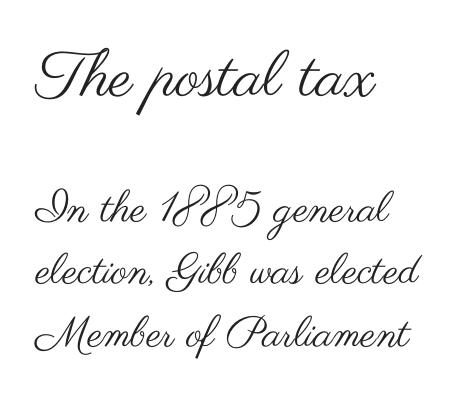
The zone under the glyphs is completely vacant. This block has exactly the height ordinary leading produces. Nothing sits at the stroke ends, so this counts as sans-serif. Here the first block reads like a headline and the second like body copy. Looks like regular typesetting: each glyph gets only the width it needs.
